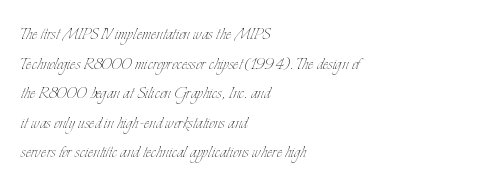
Q: Is the text bold? A: No.
Q: Is the text italic (slanted)? A: Yes.
Q: Is the text underlined? A: No.
Q: How is the paragraph aligned? A: Left-aligned.
Q: Is the spacing between letters normal or unusually wide? A: Normal.
Q: Is the spacing between lines tight, normal or loose? A: Normal.
